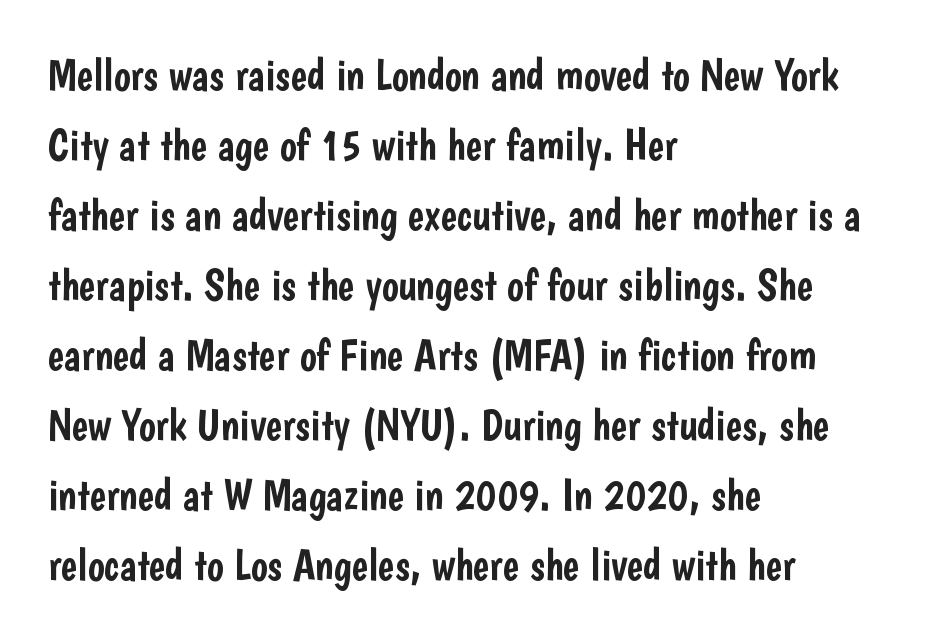
The image shows 44 px condensed sans-serif type, upright; set left-aligned, normal line spacing (1.59x), normal letter spacing, not underlined; low stroke contrast and a medium x-height.
